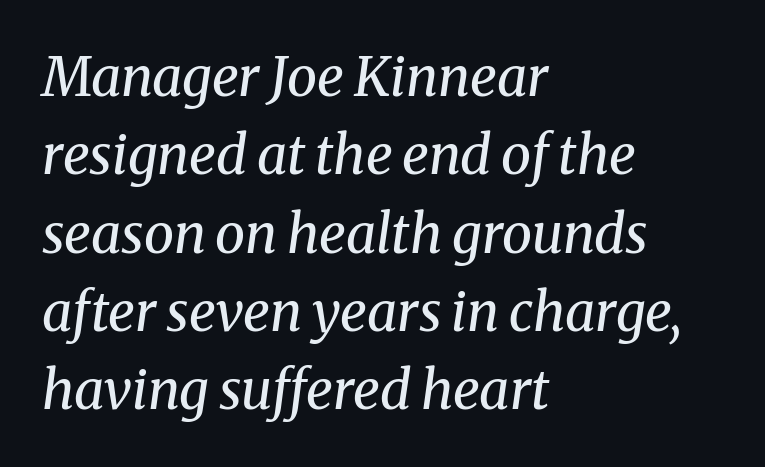
The font's italic variant was chosen for this text. A serif font was chosen for this passage. Ink coverage per letter is moderate at most. The space directly below the letters is spotless.
